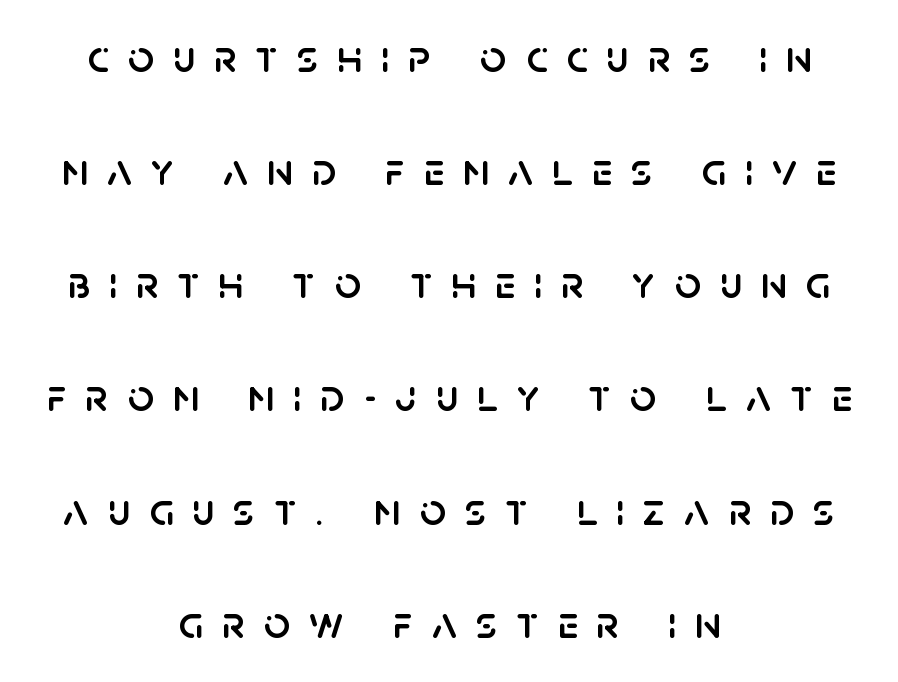
{"serif": "no", "italic": "no", "width": "normal", "stroke_contrast": "low", "x_height": "large", "monospaced": "no", "underline": "no", "align": "center", "line_spacing": "loose", "line_spacing_ratio": 2.46, "letter_spacing": "wide", "letter_spacing_em": 0.41, "glyph_px": 46}
